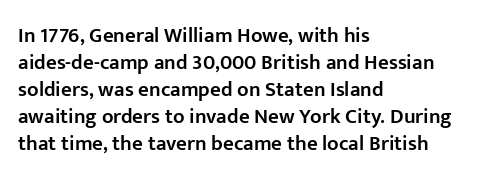
The typography opts for an upright posture over an oblique one. The typesetting leans somewhat heavy: a semibold. Look at the tracking — it's just the regular setting, nothing added. Bare-footed words on every line. Summary of vertical rhythm: regular, with standard interline spacing. The paragraph shown leans on its left margin.
